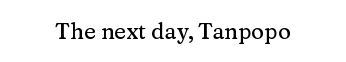
{"italic": "no", "underline": "no", "letter_spacing": "normal", "letter_spacing_em": 0.0, "glyph_px": 22}
